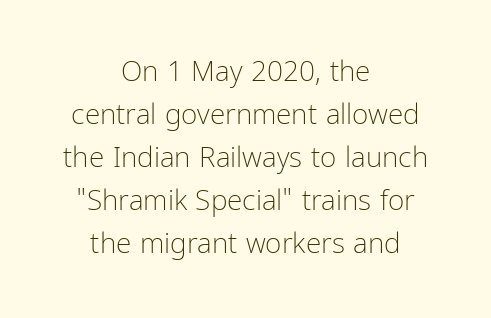
Q: Is the text bold? A: No.
Q: Is the text italic (slanted)? A: No, it is upright.
Q: Is the typeface a serif or a sans-serif typeface? A: Sans-serif.
Q: Is the text underlined? A: No.
Q: How is the paragraph aligned? A: Centered.
Q: Is the spacing between letters normal or unusually wide? A: Normal.
Q: Is the spacing between lines tight, normal or loose? A: Normal.
Q: Width (condensed, normal, or wide)? A: Condensed.
Q: Stroke contrast? A: Low.
Q: x-height? A: Medium.
Q: Monospaced? A: No.
